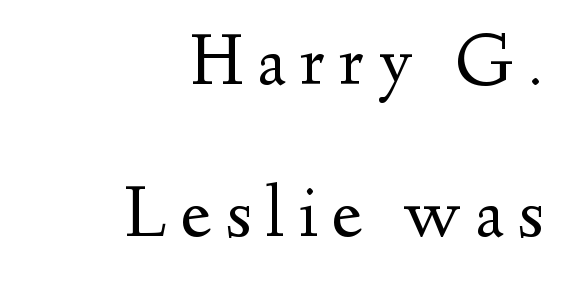
The image shows 75 px regular-weight serif type, upright; set right-aligned, loose line spacing (2.03x), not underlined; medium stroke contrast and a small x-height.
